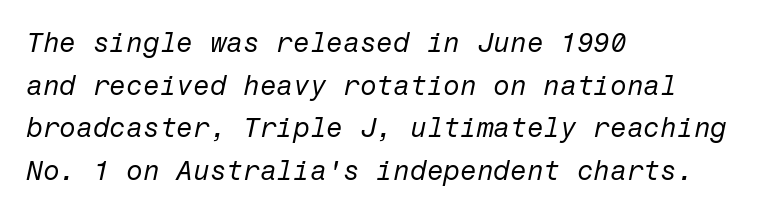
Any mark beneath the type? The region is blank. The lines sit at an ordinary, default distance from one another. This rendering leaves character spacing at its baseline value. A student would call this left alignment; a typographer would say flush left, rag right. Ink coverage per letter is moderate at most. Would a proofreader flag this as italicized? Yes.
